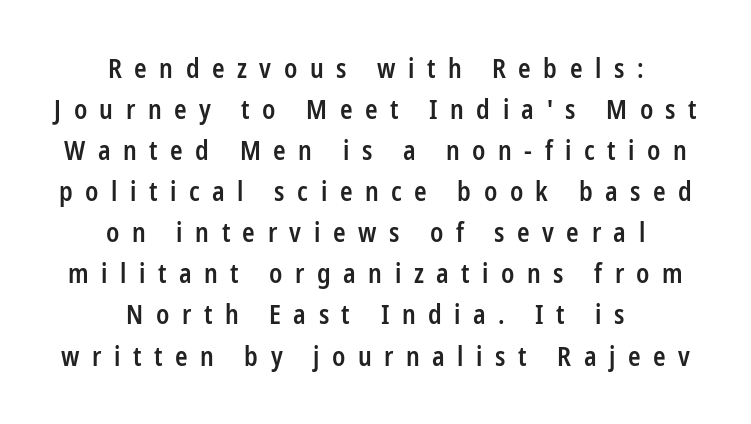
The image shows 26 px text type, upright; set centered, normal line spacing (1.58x), unusually wide letter spacing (+0.48 em), not underlined.
